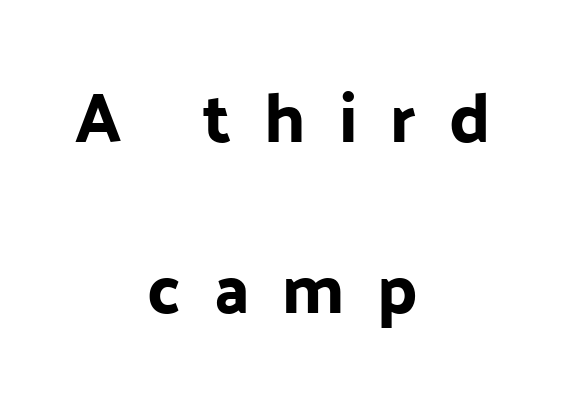
Q: Is the text italic (slanted)? A: No, it is upright.
Q: Is the typeface a serif or a sans-serif typeface? A: Sans-serif.
Q: Is the text underlined? A: No.
Q: How is the paragraph aligned? A: Centered.
Q: Is the spacing between letters normal or unusually wide? A: Unusually wide.
Q: Is the spacing between lines tight, normal or loose? A: Loose.
Q: Width (condensed, normal, or wide)? A: Normal.
Q: Stroke contrast? A: Low.
Q: x-height? A: Medium.
Q: Monospaced? A: No.
